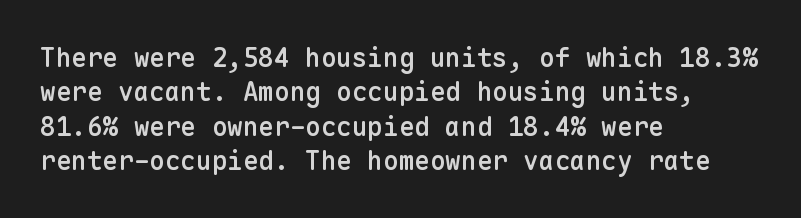
{"italic": "no", "bold": "semi", "underline": "no", "align": "left", "line_spacing": "normal", "line_spacing_ratio": 1.32, "letter_spacing": "normal", "letter_spacing_em": 0.0, "glyph_px": 26}
